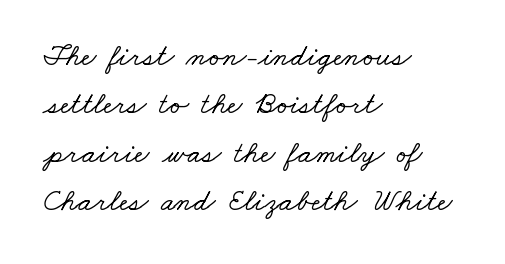
{"serif": "yes", "width": "wide", "stroke_contrast": "low", "x_height": "small", "monospaced": "no", "underline": "no", "align": "left", "line_spacing": "normal", "line_spacing_ratio": 1.56, "letter_spacing": "normal", "letter_spacing_em": 0.0, "glyph_px": 31}
